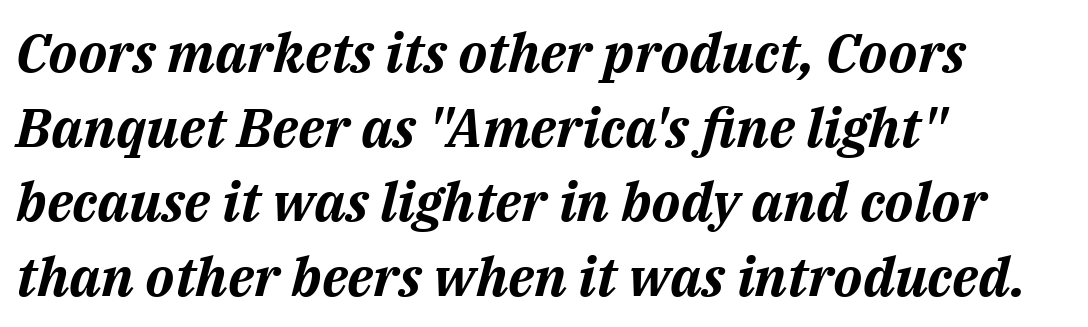
The face used here has a pronounced slope to its letters. Only glyphs here, with clear space below each row. The gaps between neighbouring characters are ordinary and unremarkable. Varying glyph widths throughout — classic text-font behaviour. A full-strength bold gives these letters their thick strokes.
